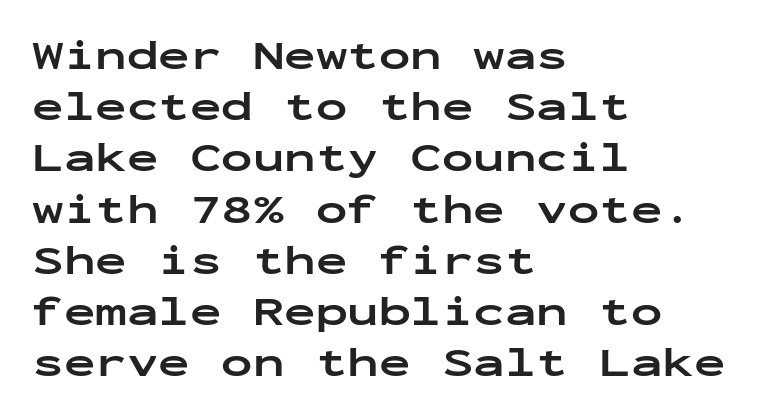
{"serif": "no", "italic": "no", "bold": "yes", "weight": "bold", "width": "wide", "stroke_contrast": "low", "x_height": "medium", "monospaced": "yes", "underline": "no", "align": "left", "line_spacing_ratio": 1.22, "letter_spacing": "normal", "letter_spacing_em": 0.0, "glyph_px": 42}
